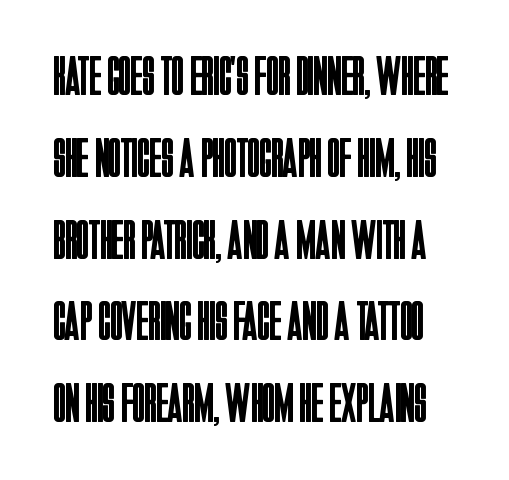
Q: Is the text bold? A: No.
Q: Is the text italic (slanted)? A: No, it is upright.
Q: Is the typeface a serif or a sans-serif typeface? A: Sans-serif.
Q: Is the text underlined? A: No.
Q: Is the spacing between letters normal or unusually wide? A: Normal.
Q: Is the spacing between lines tight, normal or loose? A: Normal.
Q: Width (condensed, normal, or wide)? A: Condensed.
Q: Stroke contrast? A: Low.
Q: x-height? A: Large.
Q: Monospaced? A: No.
